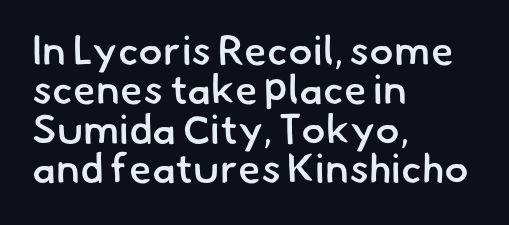
Very little white space separates one row of letters from the next. Do the characters align in a grid? No, the font is proportional. Every letter is mildly thick-stroked: semibold rather than bold. Unlike a traditional serif, this face leaves its strokes unadorned. Tracking value appears to be zero — textbook default spacing.
